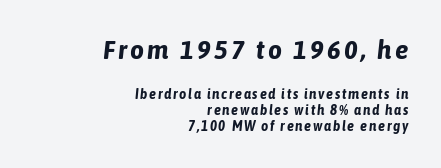
{"italic": "yes", "lean": "right", "slant_degrees": 6, "bold": "yes", "underline": "no", "align": "right", "line_spacing": "tight", "line_spacing_ratio": 1.13, "larger_block": "first", "size_ratio": 1.93, "glyph_px": 27}
